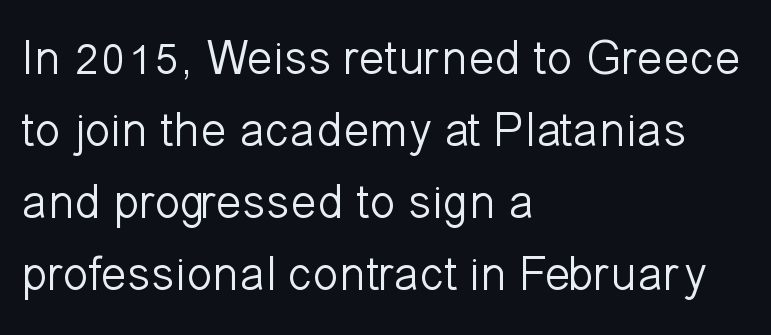
The image shows 48 px light sans-serif type, upright; set left-aligned, normal line spacing (1.5x), normal letter spacing, not underlined; low stroke contrast and a medium x-height.
